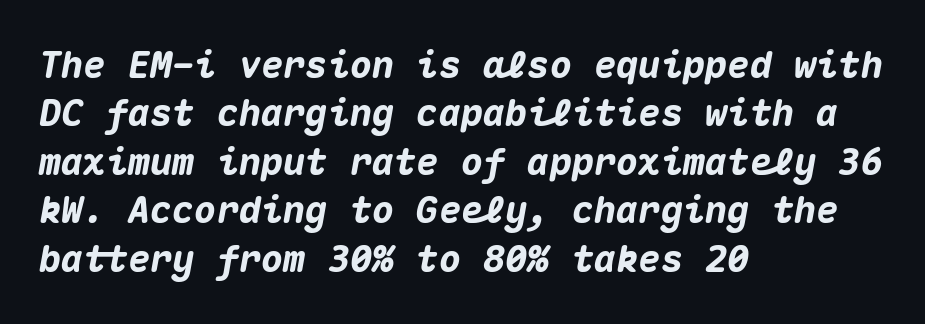
Q: Is the text bold? A: Yes.
Q: Is the text italic (slanted)? A: Yes, it leans right by about 10 degrees.
Q: Is the text underlined? A: No.
Q: How is the paragraph aligned? A: Left-aligned.
Q: Is the spacing between letters normal or unusually wide? A: Normal.
Q: Is the spacing between lines tight, normal or loose? A: Normal.
Q: Width (condensed, normal, or wide)? A: Normal.
Q: Stroke contrast? A: Medium.
Q: x-height? A: Medium.
Q: Monospaced? A: Yes.
